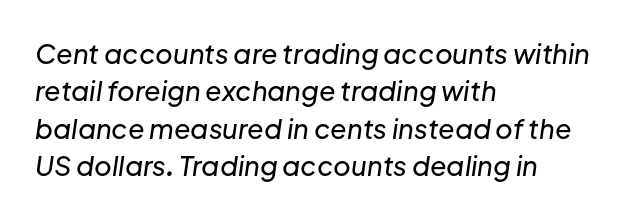
{"italic": "yes", "lean": "right", "slant_degrees": 8, "underline": "no", "align": "left", "line_spacing": "normal", "line_spacing_ratio": 1.38, "letter_spacing": "normal", "letter_spacing_em": 0.0, "glyph_px": 27}
